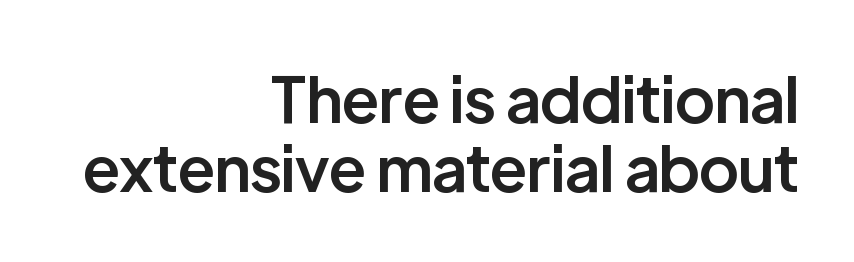
{"serif": "no", "italic": "no", "bold": "semi", "weight": "semibold", "width": "normal", "stroke_contrast": "low", "x_height": "medium", "monospaced": "no", "underline": "no", "align": "right", "line_spacing": "tight", "line_spacing_ratio": 1.09, "letter_spacing": "normal", "letter_spacing_em": 0.0, "glyph_px": 63}
